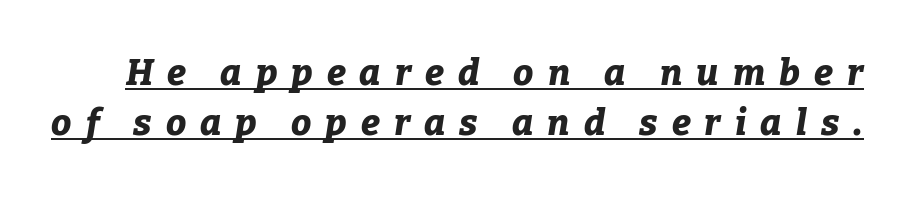
The image shows 36 px bold type, italic (leaning right); set normal line spacing (1.4x), unusually wide letter spacing (+0.39 em), underlined; low stroke contrast and a medium x-height.
